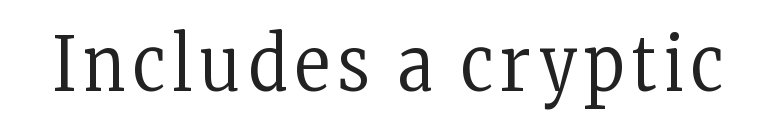
Is this a sans? No — the strokes have serifs. Note the varied advance widths — an 'i' is clearly narrower than an 'm'. Clear beneath every line of the passage. This is the regular roman posture of the typeface.
